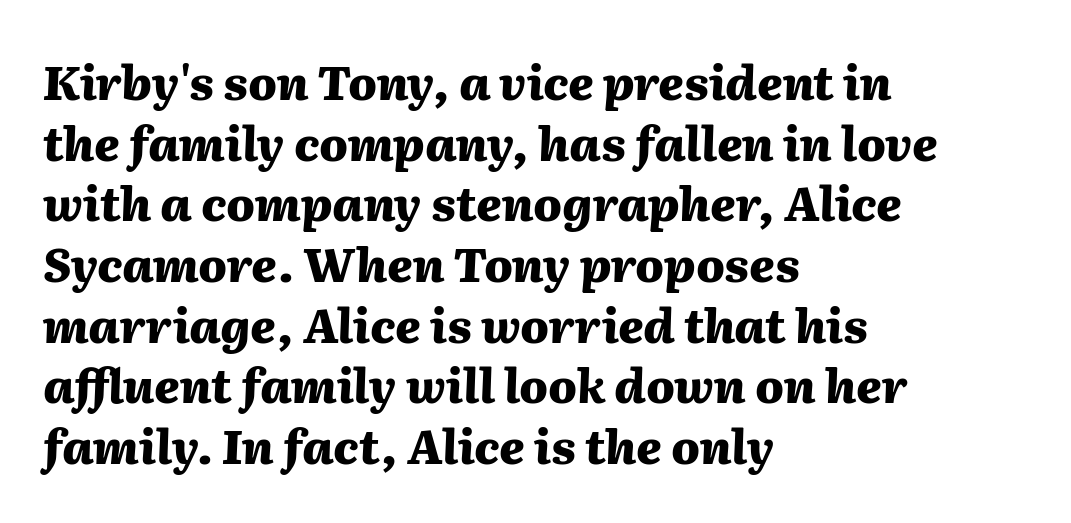
{"italic": "yes", "lean": "right", "slant_degrees": 2, "bold": "yes", "weight": "heavy", "width": "normal", "stroke_contrast": "medium", "x_height": "medium", "monospaced": "no", "underline": "no", "align": "left", "line_spacing": "normal", "line_spacing_ratio": 1.29, "letter_spacing": "normal", "letter_spacing_em": 0.0, "glyph_px": 47}
